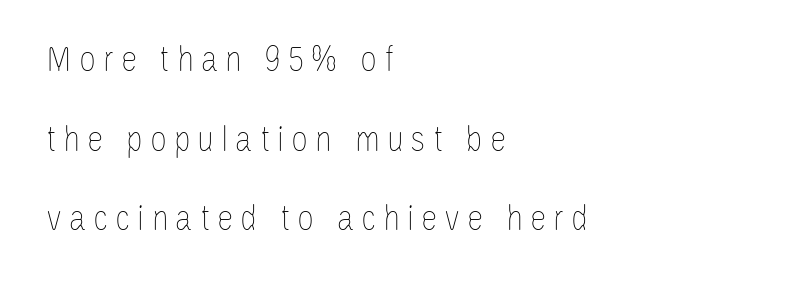
Q: Is the text bold? A: No.
Q: Is the text italic (slanted)? A: No, it is upright.
Q: Is the text underlined? A: No.
Q: How is the paragraph aligned? A: Left-aligned.
Q: Is the spacing between lines tight, normal or loose? A: Loose.
Q: Width (condensed, normal, or wide)? A: Condensed.
Q: Stroke contrast? A: Low.
Q: x-height? A: Large.
Q: Monospaced? A: No.
